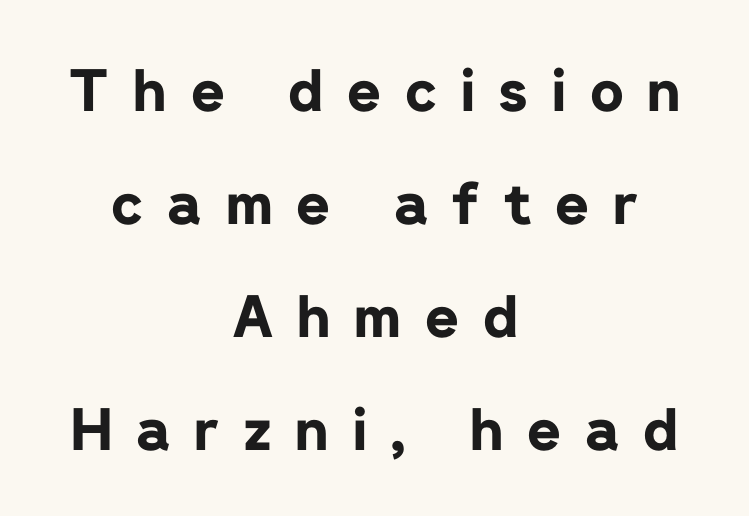
A typesetter would call this leading open, well beyond the default. The letters stand straight up with perfectly vertical stems. Do the characters align in a grid? No, the font is proportional. The characters display no serif detailing; their extremities are plain.
